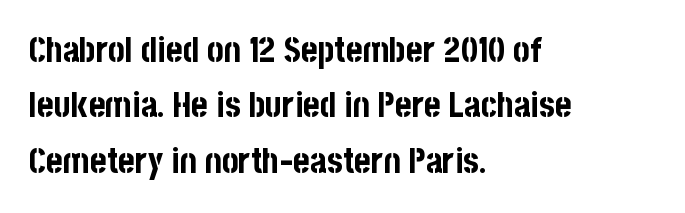
On the weight axis this lands at bold, roughly 700. Check under the words: just untouched page. Vertical strokes here are truly vertical. Every row of glyphs begins at an identical x-position on the left.
